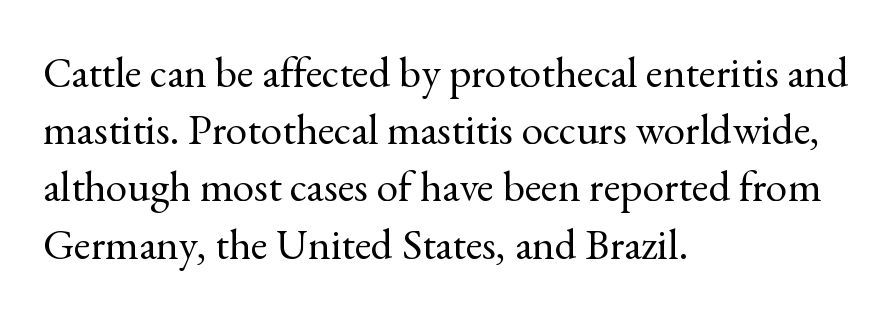
Q: Is the text bold? A: No.
Q: Is the text italic (slanted)? A: No, it is upright.
Q: Is the typeface a serif or a sans-serif typeface? A: Serif.
Q: Is the text underlined? A: No.
Q: How is the paragraph aligned? A: Left-aligned.
Q: Is the spacing between letters normal or unusually wide? A: Normal.
Q: Is the spacing between lines tight, normal or loose? A: Normal.
Q: Width (condensed, normal, or wide)? A: Normal.
Q: x-height? A: Small.
Q: Monospaced? A: No.
